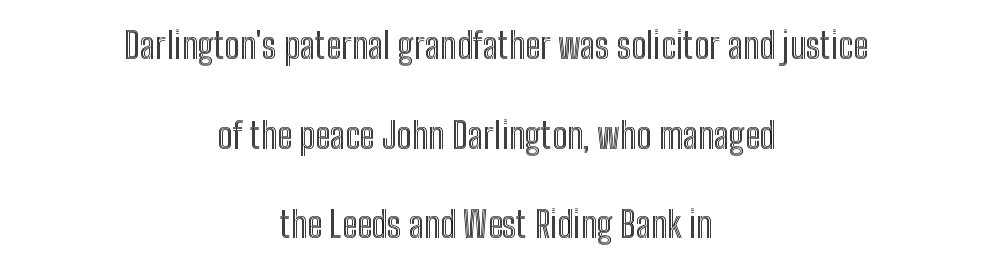
{"italic": "no", "width": "condensed", "x_height": "medium", "monospaced": "no", "underline": "no", "align": "center", "line_spacing": "loose", "line_spacing_ratio": 2.49, "letter_spacing": "normal", "letter_spacing_em": 0.0, "glyph_px": 36}
